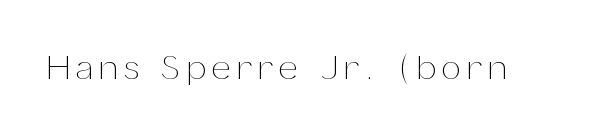
Letter spacing: wide. The typesetting does not lean heavy: it is not bold. The lettering holds an erect, upright posture throughout. Here the designer chose a conventional face with non-uniform glyph widths. Clear beneath every line of the passage.
